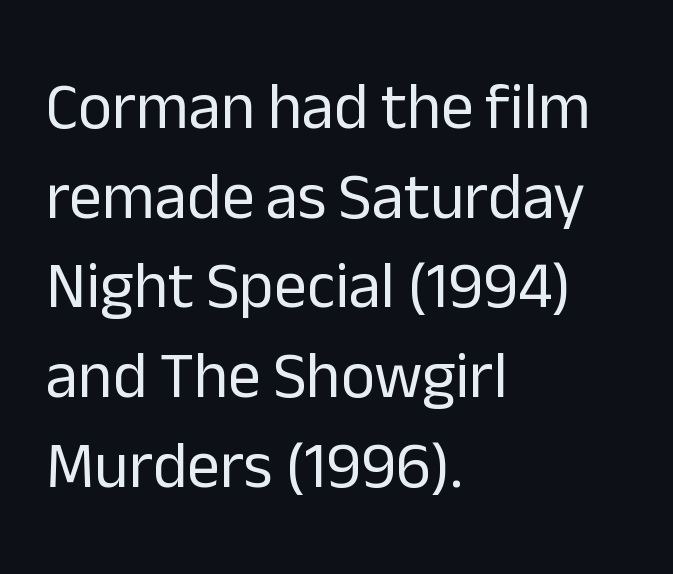
Q: Is the text bold? A: No.
Q: Is the text italic (slanted)? A: No, it is upright.
Q: Is the typeface a serif or a sans-serif typeface? A: Sans-serif.
Q: Is the text underlined? A: No.
Q: How is the paragraph aligned? A: Left-aligned.
Q: Is the spacing between letters normal or unusually wide? A: Normal.
Q: Is the spacing between lines tight, normal or loose? A: Normal.
Q: Width (condensed, normal, or wide)? A: Normal.
Q: Stroke contrast? A: Low.
Q: x-height? A: Medium.
Q: Monospaced? A: No.
